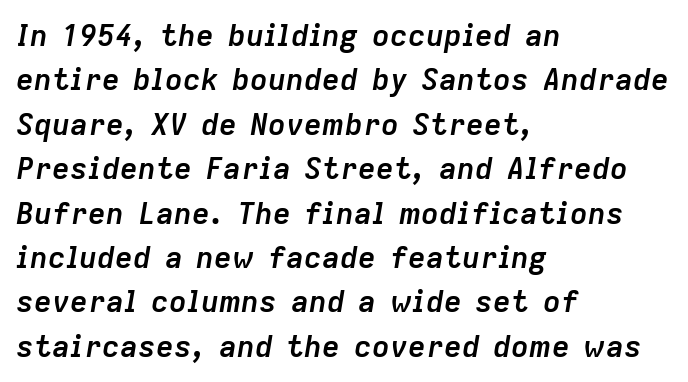
Heavy-handed strokes throughout: this text is bold. The specimen omits any rule beneath the text block's lines. Observe the ordinary spacing: letters are neighbours, not strangers. Notice how the passage keeps a crisp vertical edge on the left only.
